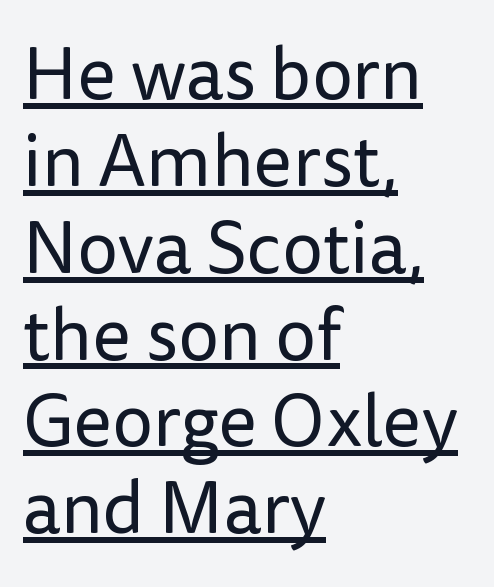
The image shows 73 px regular-weight sans-serif type, upright; set left-aligned, line spacing 1.19x, normal letter spacing, underlined; low stroke contrast and a medium x-height.
